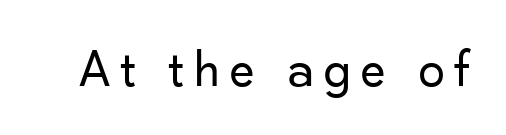
Just letters on the line, the space beneath them empty. On a weight scale, this lands at 450 or below. A typesetter would mark this as roman, not italic. Letterform terminals end flat and unadorned throughout the passage.
